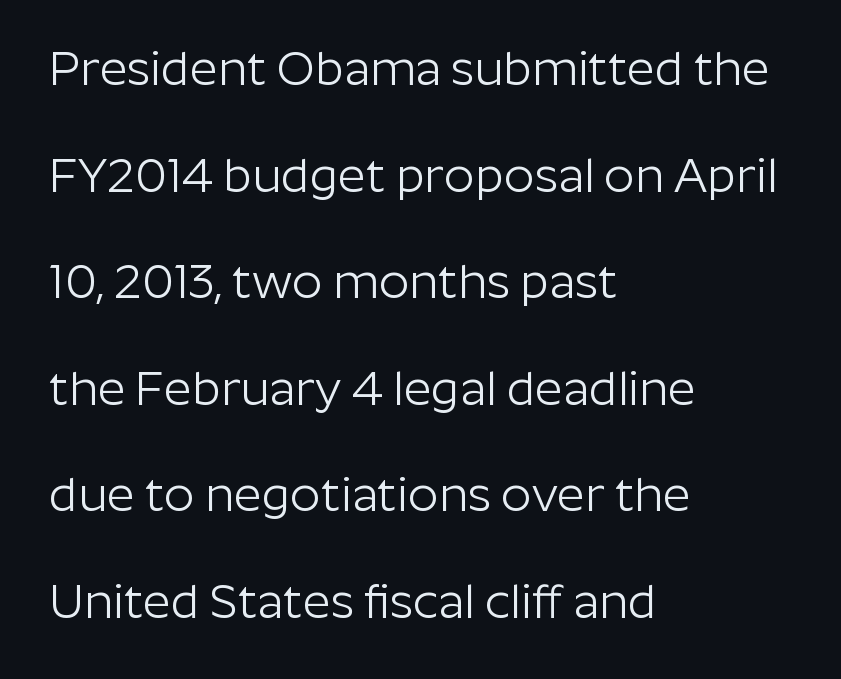
Q: Is the text bold? A: No.
Q: Is the text italic (slanted)? A: No, it is upright.
Q: Is the typeface a serif or a sans-serif typeface? A: Sans-serif.
Q: Is the text underlined? A: No.
Q: How is the paragraph aligned? A: Left-aligned.
Q: Is the spacing between letters normal or unusually wide? A: Normal.
Q: Is the spacing between lines tight, normal or loose? A: Loose.
Q: Width (condensed, normal, or wide)? A: Normal.
Q: Stroke contrast? A: Low.
Q: x-height? A: Medium.
Q: Monospaced? A: No.
